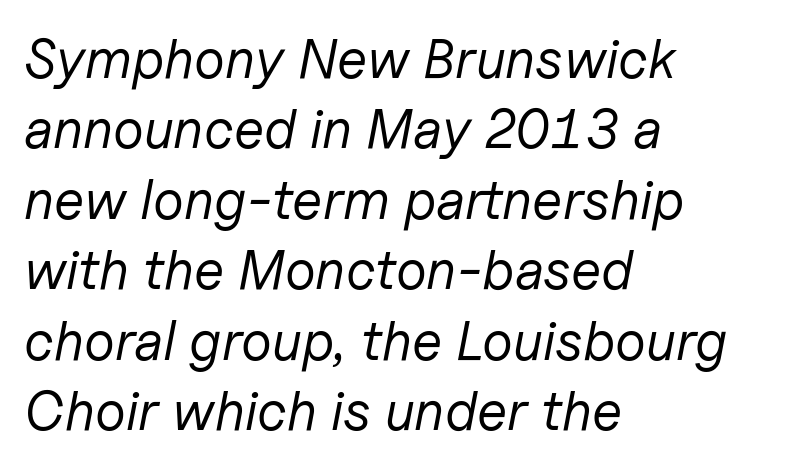
The image shows 55 px regular-weight type, italic (leaning right); set left-aligned, normal line spacing (1.28x), normal letter spacing, not underlined; low stroke contrast and a medium x-height.
